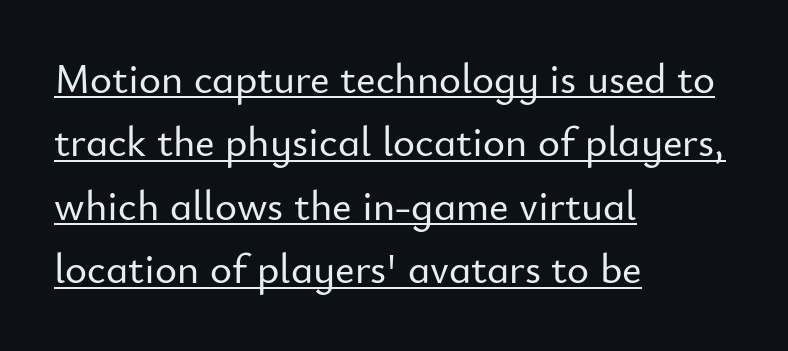
{"serif": "no", "italic": "no", "width": "normal", "stroke_contrast": "low", "x_height": "small", "monospaced": "no", "underline": "yes", "align": "left", "line_spacing": "normal", "line_spacing_ratio": 1.51, "letter_spacing": "normal", "letter_spacing_em": 0.0, "glyph_px": 42}
